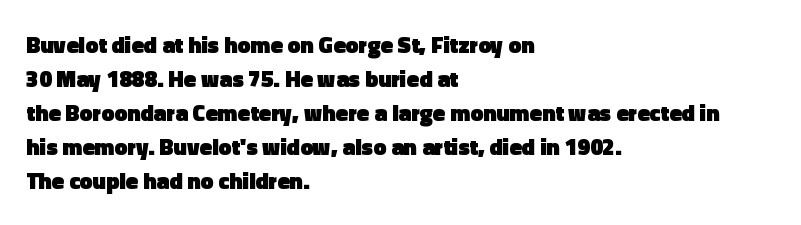
{"italic": "no", "bold": "yes", "underline": "no", "align": "left", "line_spacing": "normal", "line_spacing_ratio": 1.48, "letter_spacing": "normal", "letter_spacing_em": 0.0, "glyph_px": 23}
